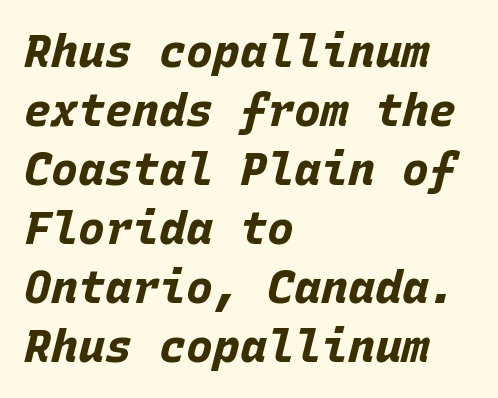
Q: Is the text bold? A: Yes.
Q: Is the text italic (slanted)? A: Yes, it leans right by about 15 degrees.
Q: Is the text underlined? A: No.
Q: How is the paragraph aligned? A: Left-aligned.
Q: Is the spacing between letters normal or unusually wide? A: Normal.
Q: Is the spacing between lines tight, normal or loose? A: Normal.
Q: Width (condensed, normal, or wide)? A: Normal.
Q: Stroke contrast? A: Low.
Q: x-height? A: Large.
Q: Monospaced? A: Yes.
